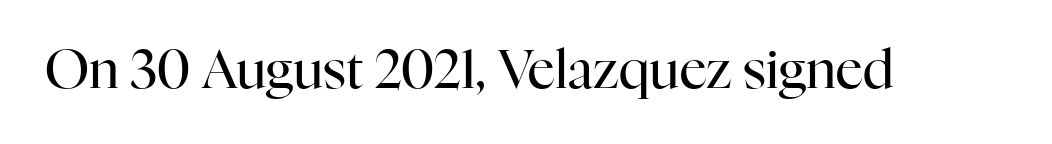
The image shows 53 px regular-weight serif type, upright; set normal letter spacing, not underlined; high stroke contrast and a medium x-height.
